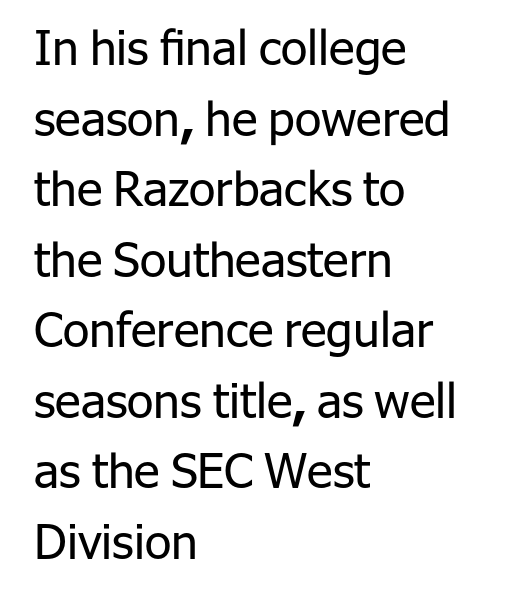
{"serif": "no", "italic": "no", "bold": "no", "weight": "regular", "width": "normal", "stroke_contrast": "low", "x_height": "medium", "monospaced": "no", "underline": "no", "align": "left", "line_spacing": "normal", "line_spacing_ratio": 1.47, "letter_spacing": "normal", "letter_spacing_em": 0.0, "glyph_px": 48}
